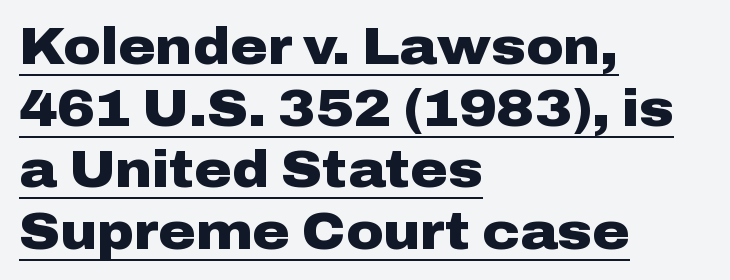
{"serif": "no", "italic": "no", "bold": "yes", "weight": "heavy", "width": "wide", "stroke_contrast": "low", "x_height": "medium", "monospaced": "no", "underline": "yes", "align": "left", "line_spacing_ratio": 1.21, "letter_spacing": "normal", "letter_spacing_em": 0.0, "glyph_px": 51}
